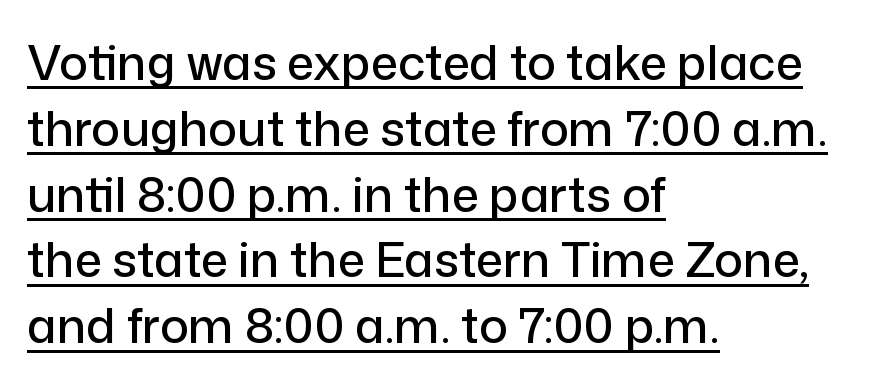
Notice how the stems are strictly vertical — no italics here. Decoration check: the copy is underlined. The rows are spaced the way most documents space them. Character widths vary here, with narrow letters taking less room than wide ones.
